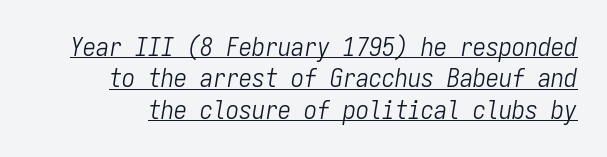
Has an underline been added? It has. These lines were composed using italics. Look at the tracking — it's just the regular setting, nothing added. Stem width sits at or under what a default text font uses.
